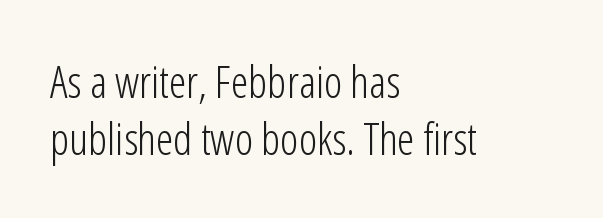
Q: Is the text bold? A: No.
Q: Is the text italic (slanted)? A: No, it is upright.
Q: Is the typeface a serif or a sans-serif typeface? A: Sans-serif.
Q: Is the text underlined? A: No.
Q: How is the paragraph aligned? A: Left-aligned.
Q: Is the spacing between letters normal or unusually wide? A: Normal.
Q: Is the spacing between lines tight, normal or loose? A: Normal.
Q: Width (condensed, normal, or wide)? A: Condensed.
Q: Stroke contrast? A: Low.
Q: x-height? A: Medium.
Q: Monospaced? A: No.
